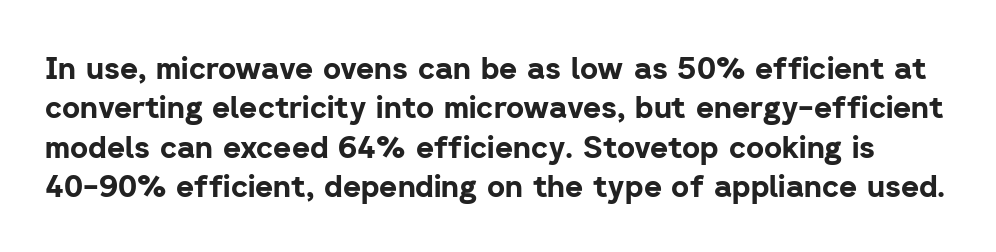
Letter spacing: default. This is sans-serif lettering, the kind often seen on screens and signage. If you measured baseline to baseline, you'd find a middling distance. You could not count columns in this text — the font is proportionally spaced.
